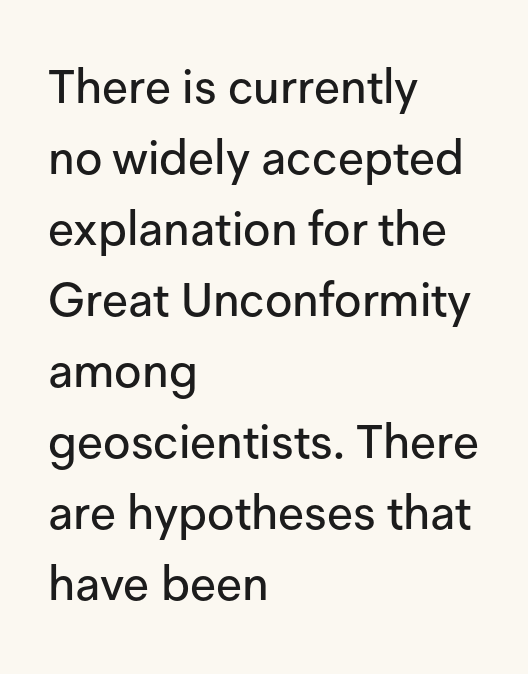
Q: Is the text italic (slanted)? A: No, it is upright.
Q: Is the typeface a serif or a sans-serif typeface? A: Sans-serif.
Q: Is the text underlined? A: No.
Q: How is the paragraph aligned? A: Left-aligned.
Q: Is the spacing between letters normal or unusually wide? A: Normal.
Q: Is the spacing between lines tight, normal or loose? A: Normal.
Q: Width (condensed, normal, or wide)? A: Normal.
Q: Stroke contrast? A: Low.
Q: x-height? A: Medium.
Q: Monospaced? A: No.
